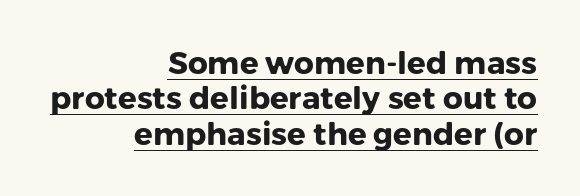
{"serif": "no", "italic": "no", "bold": "yes", "weight": "heavy", "width": "normal", "stroke_contrast": "low", "x_height": "medium", "monospaced": "no", "underline": "yes", "align": "right", "line_spacing": "tight", "line_spacing_ratio": 1.14, "letter_spacing": "normal", "letter_spacing_em": 0.0, "glyph_px": 31}
